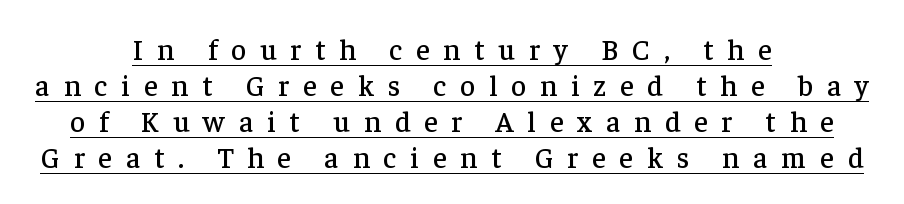
The passage shown is typeset with a serif family. Display-style spreading of the glyphs; the letterfit is very open. The letters advance in unequal steps, a hallmark of proportional type. Teacher's note: observe the equal gaps on both sides — that is centered alignment.
